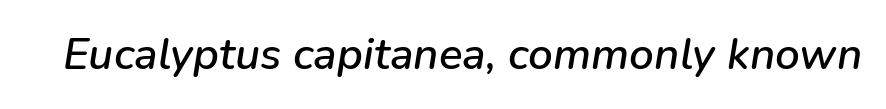
Character widths vary here, with narrow letters taking less room than wide ones. Honestly, there is no underline to notice here at all. Inter-character spacing is left at the font's built-in metrics. The whole block is typeset with a tilt.
